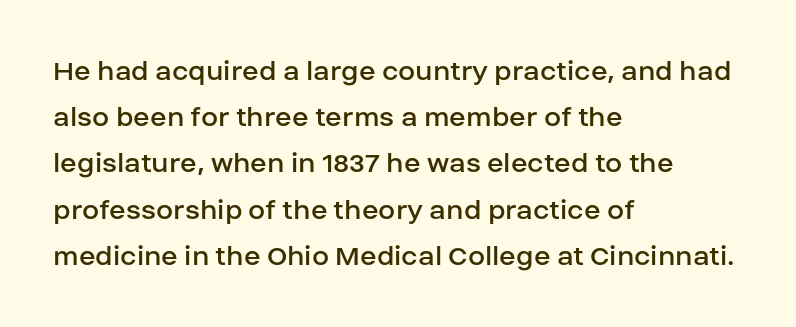
Q: Is the text bold? A: No.
Q: Is the text italic (slanted)? A: No, it is upright.
Q: Is the typeface a serif or a sans-serif typeface? A: Sans-serif.
Q: Is the text underlined? A: No.
Q: How is the paragraph aligned? A: Left-aligned.
Q: Is the spacing between letters normal or unusually wide? A: Normal.
Q: Is the spacing between lines tight, normal or loose? A: Normal.
Q: Width (condensed, normal, or wide)? A: Normal.
Q: Stroke contrast? A: Low.
Q: x-height? A: Large.
Q: Monospaced? A: No.
